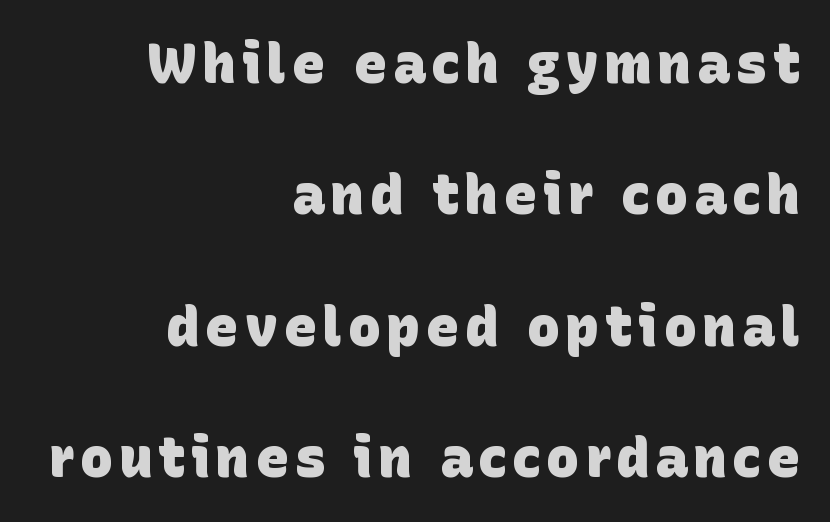
Its strokes are broad and dark, the hallmark of bold type. The gap between lines stays unmarked. The rendering uses natural spacing where letterforms have individual widths. Caption: multi-line text, flush right, ragged left. The glyphs in this specimen are sans serif. The leading is generous, giving the passage an open texture.
